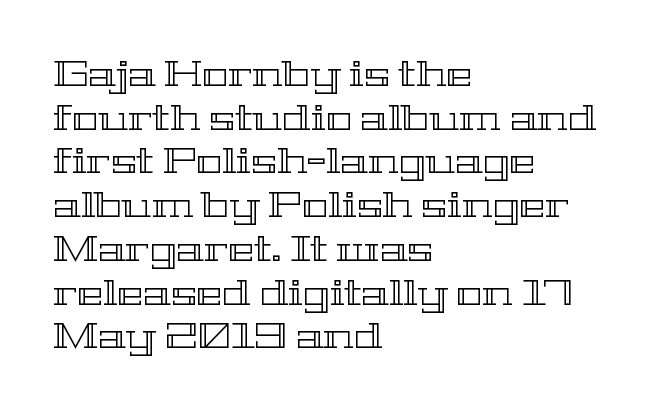
{"italic": "no", "width": "wide", "x_height": "medium", "monospaced": "no", "underline": "no", "align": "left", "line_spacing": "normal", "line_spacing_ratio": 1.25, "letter_spacing": "normal", "letter_spacing_em": 0.0, "glyph_px": 35}
